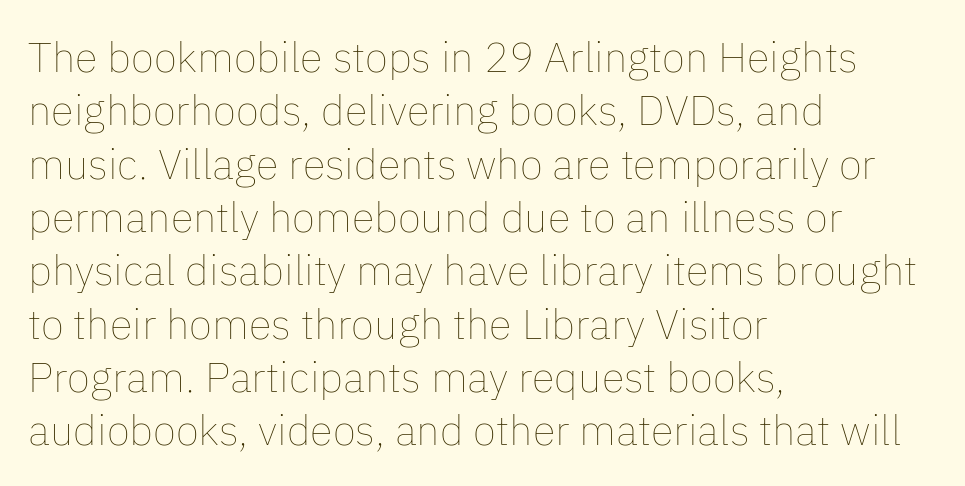
{"italic": "no", "bold": "no", "weight": "thin", "width": "normal", "stroke_contrast": "low", "x_height": "medium", "monospaced": "no", "underline": "no", "align": "left", "line_spacing": "normal", "line_spacing_ratio": 1.27, "letter_spacing": "normal", "letter_spacing_em": 0.0, "glyph_px": 42}
